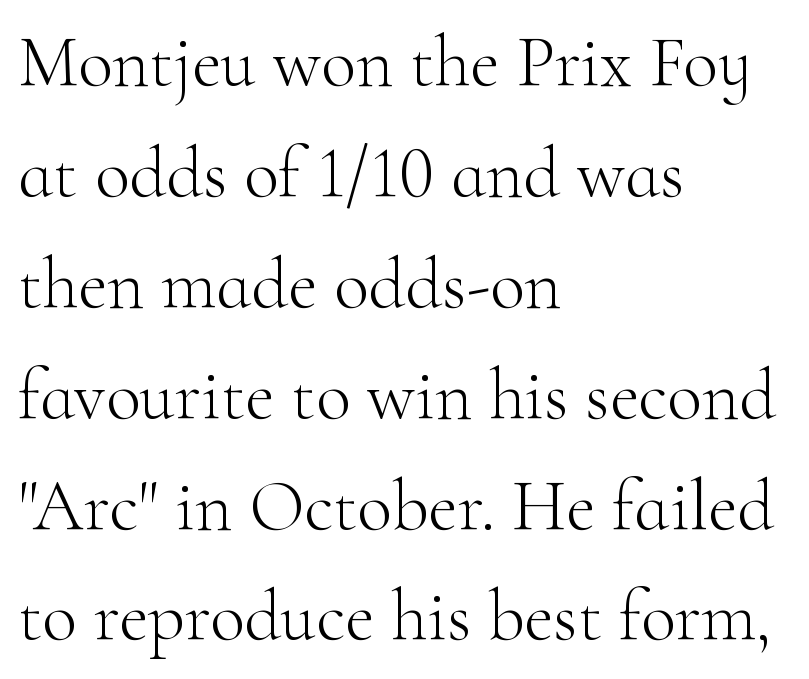
The image shows 72 px light serif type, upright; set left-aligned, normal line spacing (1.54x), normal letter spacing, not underlined; high stroke contrast and a small x-height.
